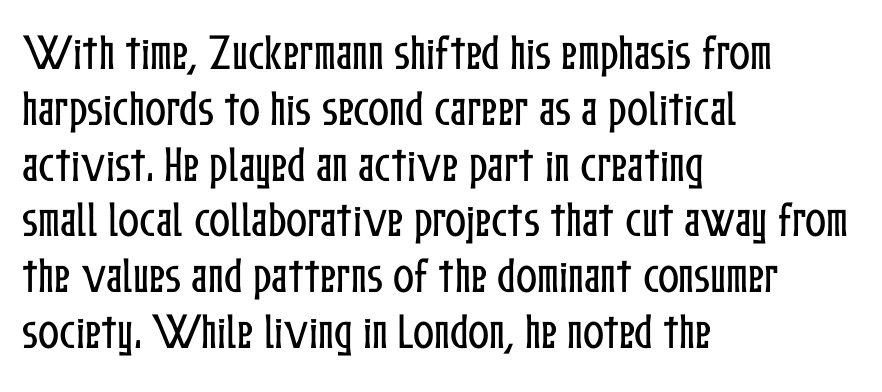
Q: Is the text italic (slanted)? A: No, it is upright.
Q: Is the text underlined? A: No.
Q: How is the paragraph aligned? A: Left-aligned.
Q: Is the spacing between letters normal or unusually wide? A: Normal.
Q: Is the spacing between lines tight, normal or loose? A: Normal.
Q: Width (condensed, normal, or wide)? A: Condensed.
Q: Stroke contrast? A: Low.
Q: x-height? A: Medium.
Q: Monospaced? A: No.
